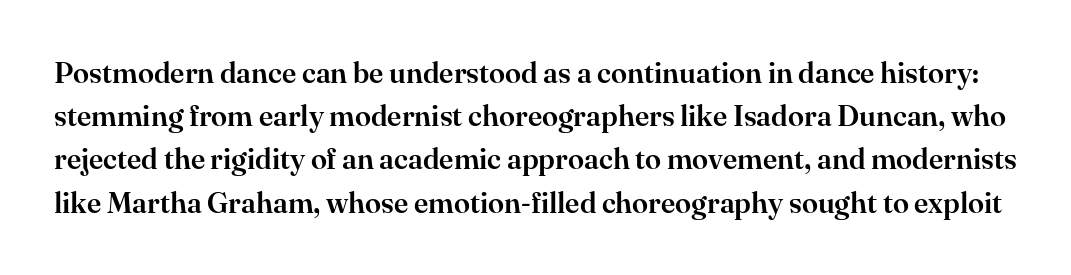
{"serif": "yes", "italic": "no", "width": "normal", "stroke_contrast": "high", "x_height": "small", "monospaced": "no", "underline": "no", "line_spacing": "normal", "line_spacing_ratio": 1.49, "letter_spacing": "normal", "letter_spacing_em": 0.0, "glyph_px": 29}
